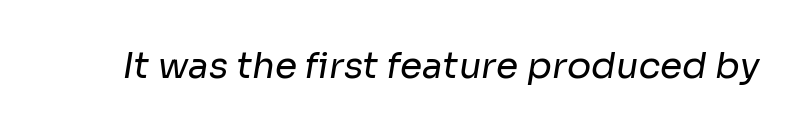
Q: Is the text bold? A: No.
Q: Is the typeface a serif or a sans-serif typeface? A: Sans-serif.
Q: Is the text underlined? A: No.
Q: Is the spacing between letters normal or unusually wide? A: Normal.
Q: Width (condensed, normal, or wide)? A: Normal.
Q: Stroke contrast? A: Low.
Q: x-height? A: Medium.
Q: Monospaced? A: No.
